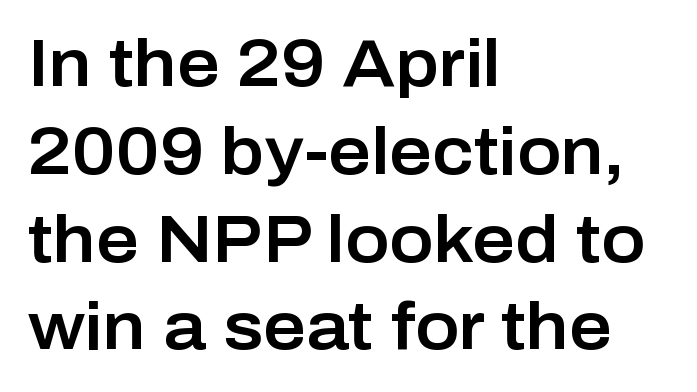
Line spacing here is normal. Looks like regular typesetting: each glyph gets only the width it needs. The lines are quadded left. Descender tails drop into unmarked territory. Upright lettering throughout. Nothing unusual about the tracking: characters are spaced as the font intends.
